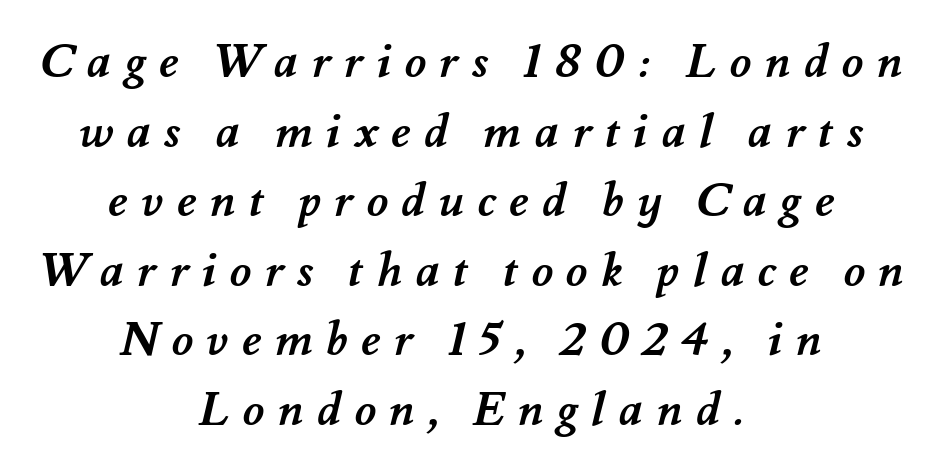
{"bold": "yes", "weight": "semibold", "width": "normal", "stroke_contrast": "medium", "x_height": "small", "monospaced": "no", "underline": "no", "align": "center", "line_spacing": "normal", "line_spacing_ratio": 1.48, "letter_spacing": "wide", "letter_spacing_em": 0.28, "glyph_px": 47}
